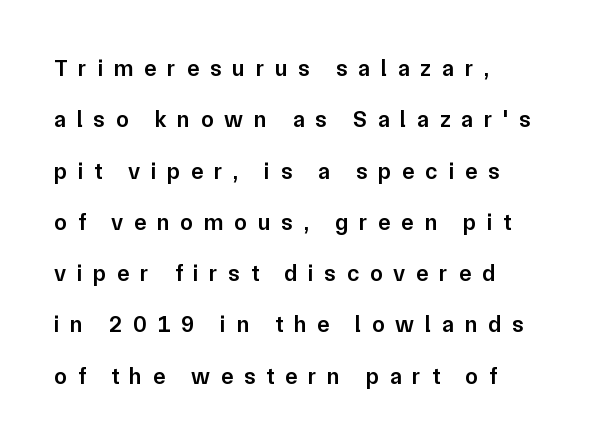
What stands out about the letter spacing? Its width — letters are far apart. Italic: no, the glyphs are upright roman. A bare baseline throughout the passage. Caption: multi-line text, flush left, ragged right.
